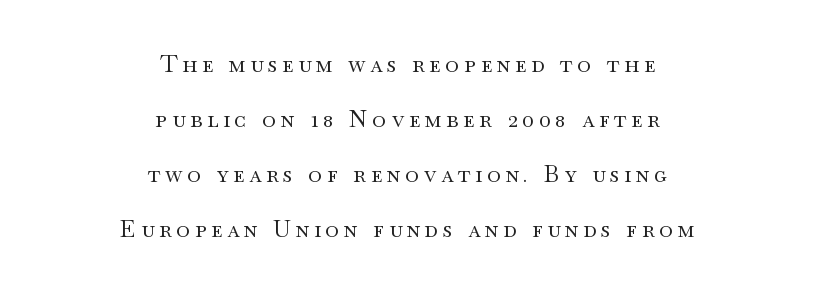
Q: Is the text bold? A: No.
Q: Is the text italic (slanted)? A: No, it is upright.
Q: Is the text underlined? A: No.
Q: How is the paragraph aligned? A: Centered.
Q: Is the spacing between lines tight, normal or loose? A: Loose.
